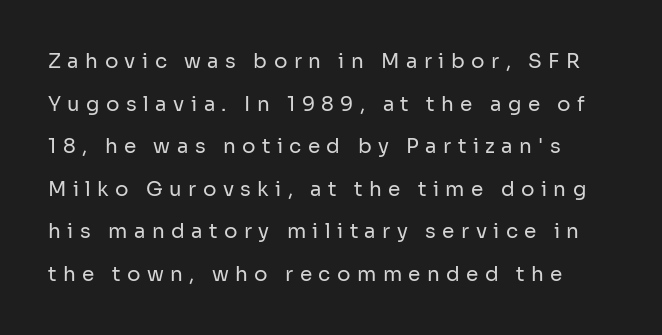
{"italic": "no", "bold": "no", "underline": "no", "line_spacing": "loose", "line_spacing_ratio": 2.13, "letter_spacing": "wide", "letter_spacing_em": 0.32, "glyph_px": 20}
